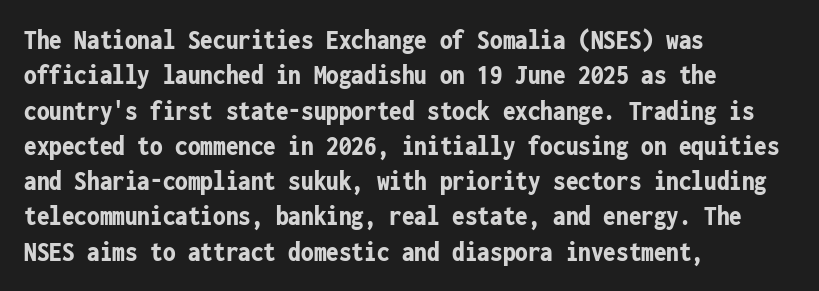
The image shows 28 px bold, condensed sans-serif type, upright, monospaced; set left-aligned, normal line spacing (1.26x), normal letter spacing, not underlined; low stroke contrast and a medium x-height.
